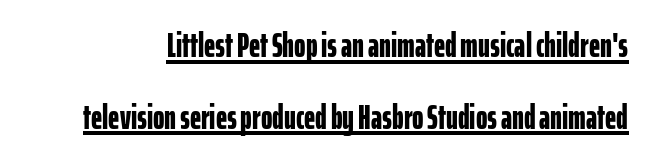
The image shows 35 px bold, condensed sans-serif type, upright; set loose line spacing (2.05x), normal letter spacing, underlined; low stroke contrast and a medium x-height.
